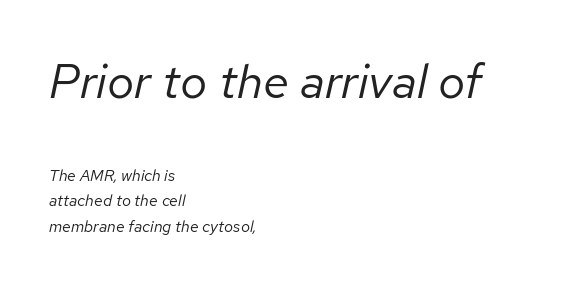
Check the space under the baseline: it is left empty. Tall strokes in this sample are angled rather than plumb. The face used here appears at its bigger size in the upper chunk. Spacing verdict: proportional, widths tailored to each character. Leading matches the norm, producing a regular column.
